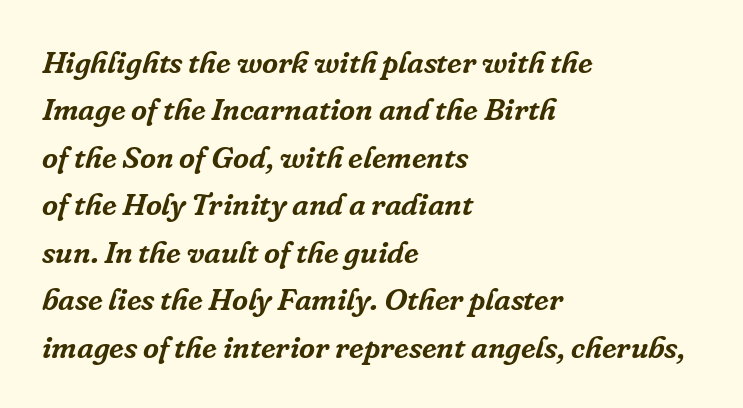
The image shows 31 px serif type, italic (leaning right); set left-aligned, normal line spacing (1.53x), normal letter spacing, not underlined; low stroke contrast and a medium x-height.
